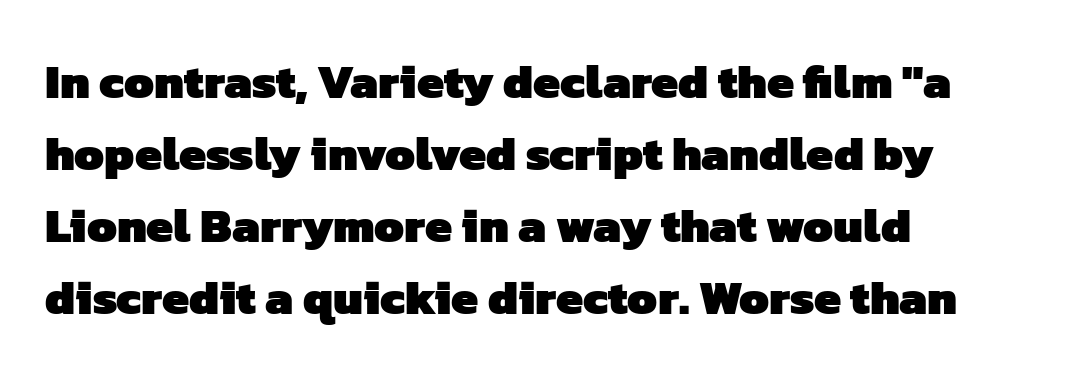
{"serif": "no", "bold": "yes", "weight": "heavy", "width": "normal", "stroke_contrast": "low", "x_height": "medium", "monospaced": "no", "underline": "no", "align": "left", "line_spacing": "normal", "line_spacing_ratio": 1.5, "letter_spacing": "normal", "letter_spacing_em": 0.0, "glyph_px": 48}
